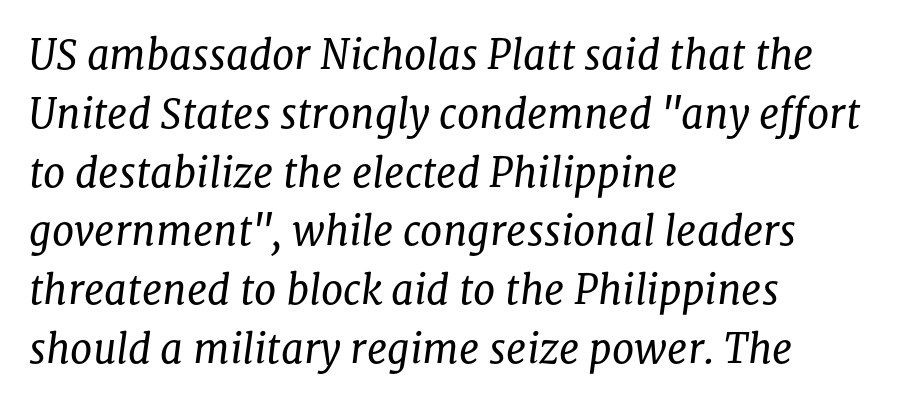
Q: Is the text bold? A: No.
Q: Is the text italic (slanted)? A: Yes, it leans right by about 8 degrees.
Q: Is the typeface a serif or a sans-serif typeface? A: Serif.
Q: Is the text underlined? A: No.
Q: How is the paragraph aligned? A: Left-aligned.
Q: Is the spacing between letters normal or unusually wide? A: Normal.
Q: Is the spacing between lines tight, normal or loose? A: Normal.
Q: Width (condensed, normal, or wide)? A: Normal.
Q: Stroke contrast? A: Low.
Q: x-height? A: Medium.
Q: Monospaced? A: No.
